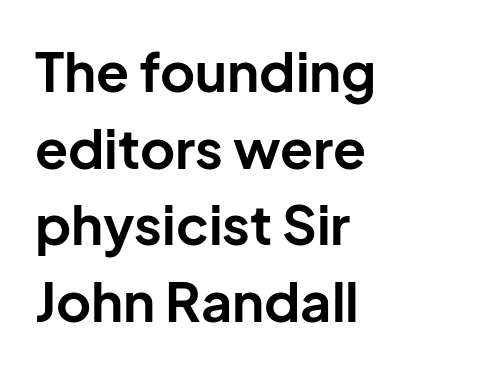
Q: Is the text bold? A: Yes.
Q: Is the text italic (slanted)? A: No, it is upright.
Q: Is the typeface a serif or a sans-serif typeface? A: Sans-serif.
Q: Is the text underlined? A: No.
Q: How is the paragraph aligned? A: Left-aligned.
Q: Is the spacing between letters normal or unusually wide? A: Normal.
Q: Is the spacing between lines tight, normal or loose? A: Normal.
Q: Width (condensed, normal, or wide)? A: Normal.
Q: Stroke contrast? A: Low.
Q: x-height? A: Medium.
Q: Monospaced? A: No.
